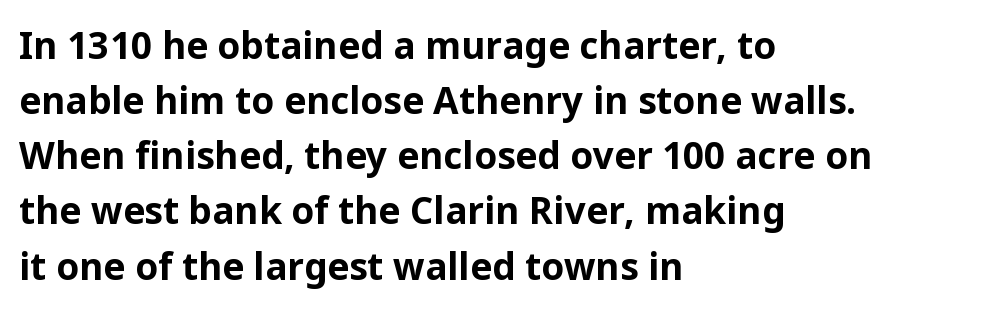
Is this a fixed-width face? No — the glyphs have proportional, varying widths. Plenty of ink on the page — the face is bold. The rendering keeps characters at their native spacing. The passage is arranged the way most books set body copy — flush left. The specimen omits any rule beneath the text block's lines. Notice how the stems are strictly vertical — no italics here.
